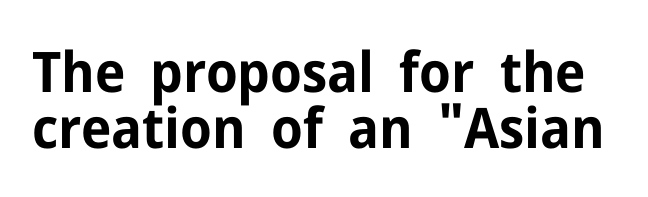
{"serif": "no", "italic": "no", "bold": "yes", "weight": "bold", "width": "normal", "stroke_contrast": "low", "x_height": "medium", "monospaced": "no", "underline": "no", "line_spacing": "tight", "line_spacing_ratio": 1.0, "letter_spacing": "normal", "letter_spacing_em": 0.0, "glyph_px": 56}
